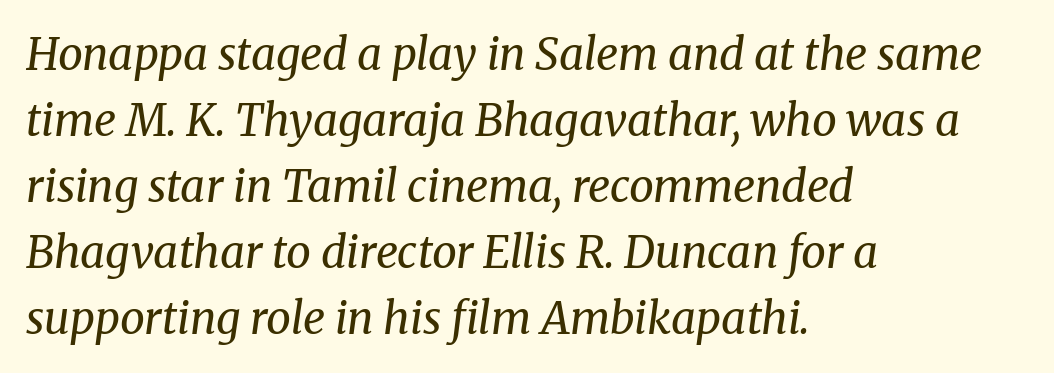
Weight: in the light-to-regular range. These lines keep a tight, regular rhythm from letter to letter. In terms of posture, this sample is oblique. A normal amount of white space separates one row of letters from the next. If you drew a ruler down the left edge, every line would touch it.
